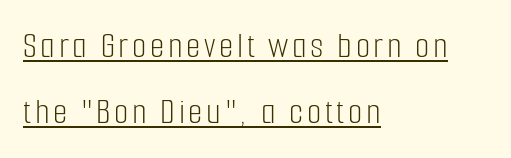
Q: Is the text bold? A: No.
Q: Is the text italic (slanted)? A: No, it is upright.
Q: Is the typeface a serif or a sans-serif typeface? A: Sans-serif.
Q: Is the text underlined? A: Yes.
Q: How is the paragraph aligned? A: Left-aligned.
Q: Width (condensed, normal, or wide)? A: Condensed.
Q: Stroke contrast? A: Low.
Q: x-height? A: Medium.
Q: Monospaced? A: No.
